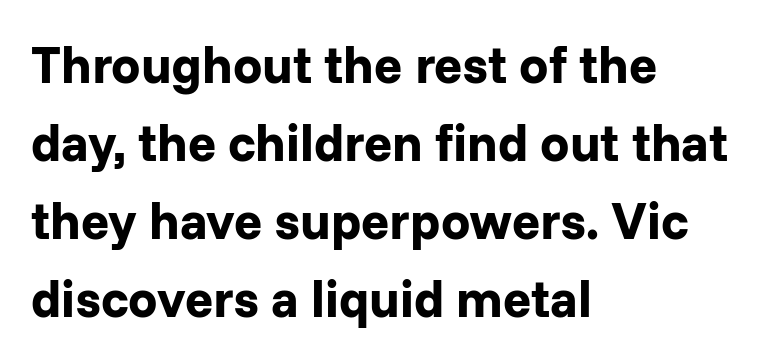
Clear beneath every line of the passage. These lines are composed in type without serifs. In terms of posture, this sample is upright. Set as a true bold cut, around the 700 mark.
